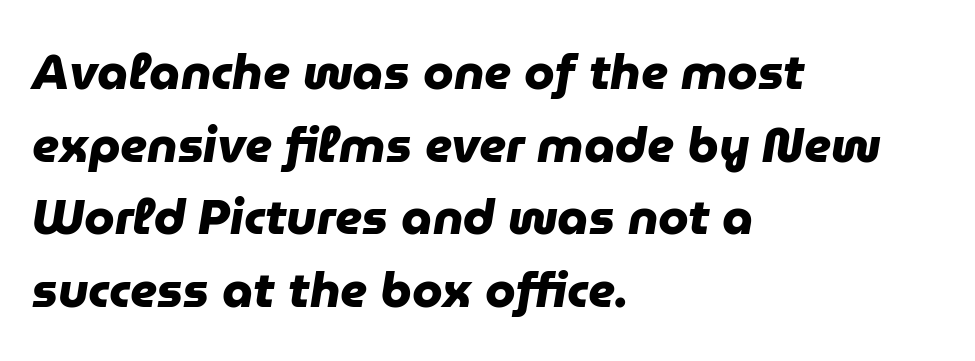
Each row of text sits above clean, open space. Serifs: no, the terminals of the letterforms are clean. Do the characters align in a grid? No, the font is proportional. Characters follow at the spacing the type designer built in. These lines are set flush left with a ragged right edge. Is there much room between lines? A standard amount, neither cramped nor airy.
